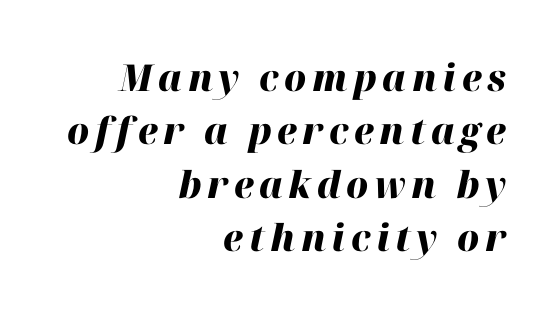
Q: Is the text bold? A: Yes.
Q: Is the text italic (slanted)? A: Yes, it leans right by about 12 degrees.
Q: Is the text underlined? A: No.
Q: How is the paragraph aligned? A: Right-aligned.
Q: Is the spacing between lines tight, normal or loose? A: Normal.
Q: Width (condensed, normal, or wide)? A: Normal.
Q: Stroke contrast? A: High.
Q: x-height? A: Medium.
Q: Monospaced? A: No.
